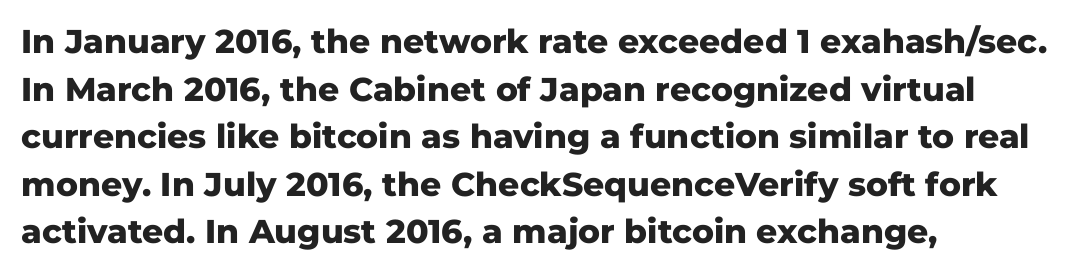
Q: Is the text bold? A: Yes.
Q: Is the text italic (slanted)? A: No, it is upright.
Q: Is the typeface a serif or a sans-serif typeface? A: Sans-serif.
Q: Is the text underlined? A: No.
Q: How is the paragraph aligned? A: Left-aligned.
Q: Is the spacing between letters normal or unusually wide? A: Normal.
Q: Is the spacing between lines tight, normal or loose? A: Normal.
Q: Width (condensed, normal, or wide)? A: Normal.
Q: Stroke contrast? A: Low.
Q: x-height? A: Medium.
Q: Monospaced? A: No.
